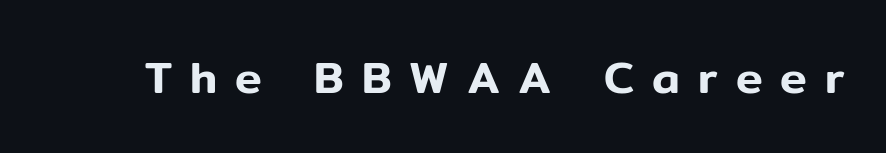
{"serif": "no", "italic": "no", "width": "normal", "stroke_contrast": "low", "x_height": "medium", "monospaced": "no", "underline": "no", "letter_spacing": "wide", "letter_spacing_em": 0.4, "glyph_px": 45}
